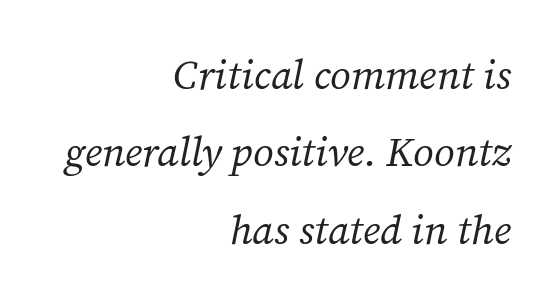
{"serif": "yes", "italic": "yes", "lean": "right", "slant_degrees": 12, "bold": "no", "weight": "regular", "width": "normal", "stroke_contrast": "medium", "x_height": "medium", "monospaced": "no", "underline": "no", "align": "right", "line_spacing_ratio": 1.89, "letter_spacing": "normal", "letter_spacing_em": 0.0, "glyph_px": 41}
